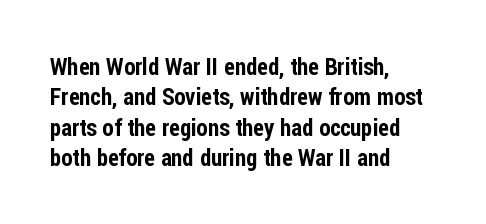
{"italic": "no", "underline": "no", "align": "left", "line_spacing": "normal", "line_spacing_ratio": 1.32, "letter_spacing": "normal", "letter_spacing_em": 0.0, "glyph_px": 23}
